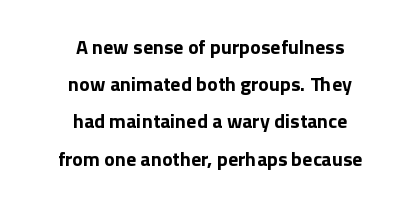
The strokes are fattened all the way to bold. Each word holds together tightly as a unit, with standard inter-letter gaps. The letters stand straight up with perfectly vertical stems. Compared with a flush-left layout, this one balances lines on the center instead. The gap between lines stays unmarked.
